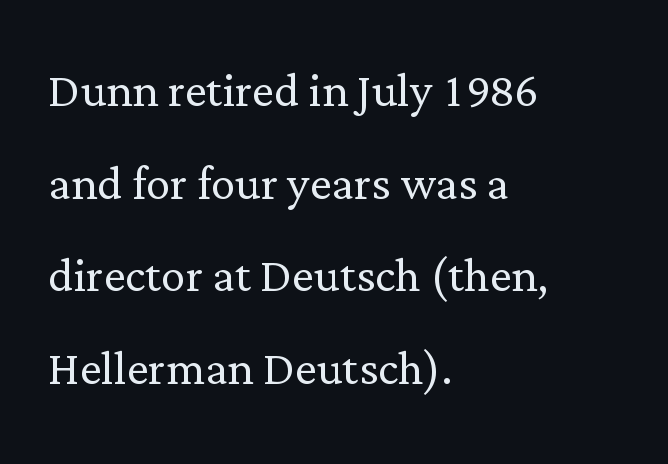
{"serif": "yes", "italic": "no", "bold": "no", "weight": "light", "width": "normal", "stroke_contrast": "low", "x_height": "medium", "monospaced": "no", "underline": "no", "align": "left", "line_spacing": "normal", "line_spacing_ratio": 1.52, "letter_spacing": "normal", "letter_spacing_em": 0.0, "glyph_px": 61}
